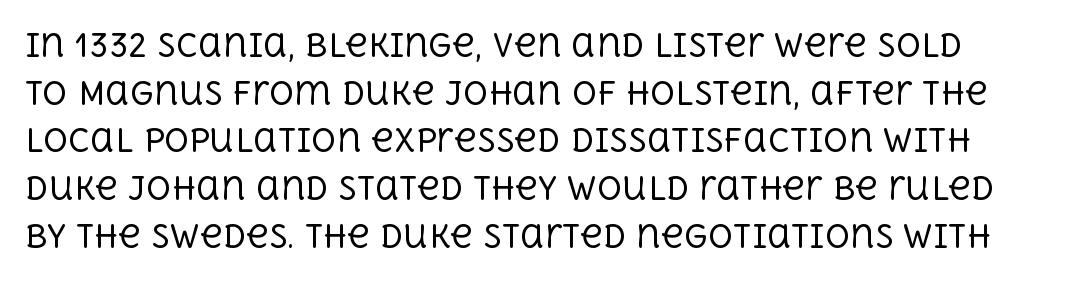
Each letter keeps its own natural width here, so spacing adapts to shape. Beneath every word, the page is bare. Little horizontal feet cap the strokes, marking this as serif type. This reads as an unemphasized weight, regular at the heaviest. The leading is moderate, giving the passage an even texture.
